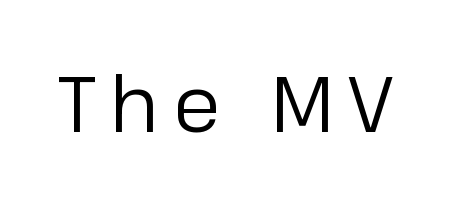
Q: Is the text bold? A: No.
Q: Is the text italic (slanted)? A: No, it is upright.
Q: Is the typeface a serif or a sans-serif typeface? A: Sans-serif.
Q: Is the text underlined? A: No.
Q: Width (condensed, normal, or wide)? A: Normal.
Q: Stroke contrast? A: Low.
Q: x-height? A: Medium.
Q: Monospaced? A: No.
